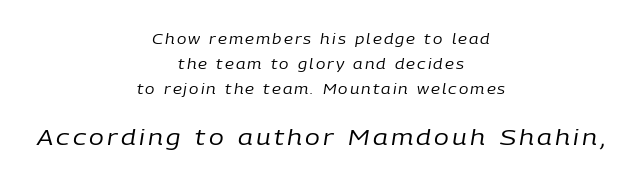
Beneath every word, the page is bare. Looking at the ascenders, they clearly lean. This reads as an unemphasized weight, regular at the heaviest. If you squint, the bottom block still reads clearly — it's the larger of the two. In CSS terms this would be text-align: center.
